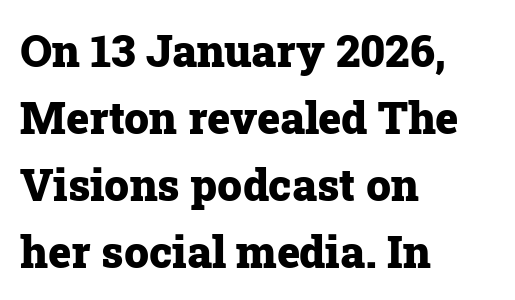
The image shows 44 px heavy serif type, upright; set left-aligned, normal line spacing (1.52x), normal letter spacing, not underlined; low stroke contrast and a medium x-height.
